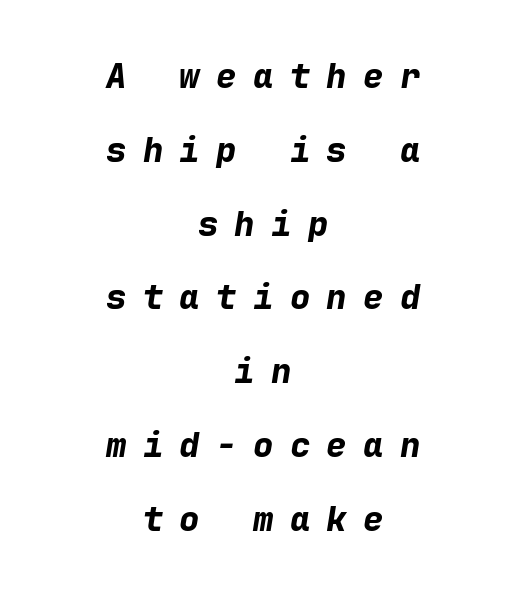
The zone under the glyphs is completely vacant. Every letter is thick-stroked: bold, no question. Style check: oblique. Do the characters align in a grid? Yes, the font is monospaced. The lines are spread far apart with generous leading.
